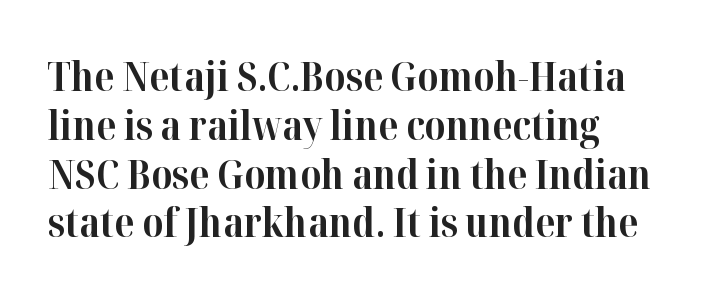
The image shows 40 px bold serif type, upright; set left-aligned, line spacing 1.22x, normal letter spacing, not underlined; high stroke contrast and a medium x-height.
